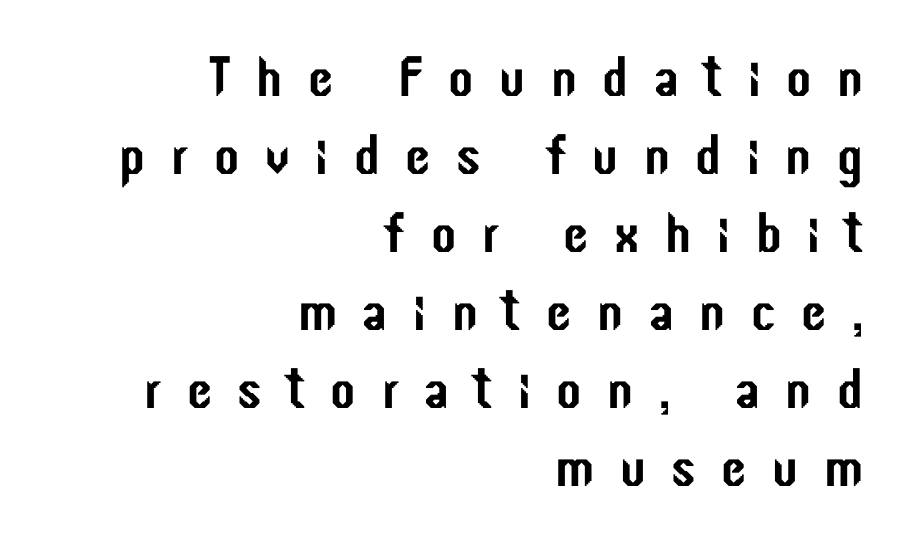
The paragraph has a hard right edge and a soft left edge. This rendering features lettering with no underline. What stands out about the letter spacing? Its width — letters are far apart. The passage shown stacks its lines at a standard gap. Proportional: the letters do not fall into vertical columns. Italic? Not at all — the glyphs are vertical.
